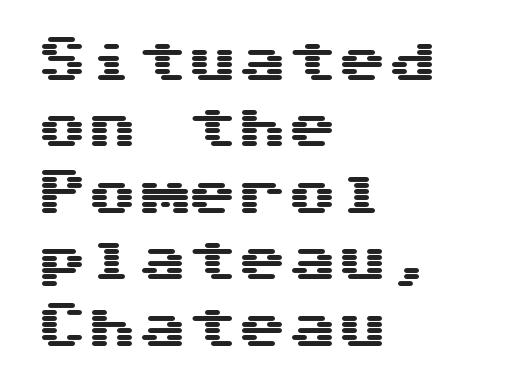
These lines are composed in type without serifs. Observe the ordinary spacing: letters are neighbours, not strangers. Looks like terminal output: every glyph gets an equal slot. If you measured baseline to baseline, you'd find a middling distance. Italic: no, the glyphs are upright roman. This sample is left-justified, so line endings fall wherever the words run out.
